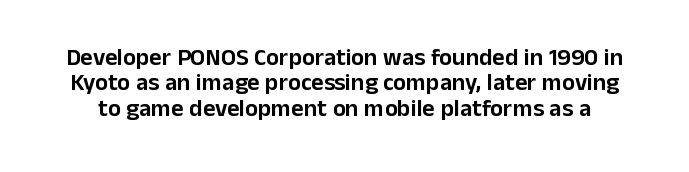
{"italic": "no", "underline": "no", "line_spacing": "tight", "line_spacing_ratio": 1.06, "letter_spacing": "normal", "letter_spacing_em": 0.0, "glyph_px": 24}
